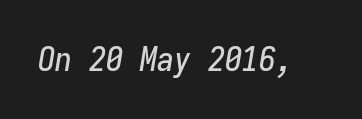
The letters are slanted; this is an italic face. The type is set solid horizontally, with unmodified tracking. Check the space under the baseline: it is left empty. A typesetter would call this monospace, since all characters share one set width.
